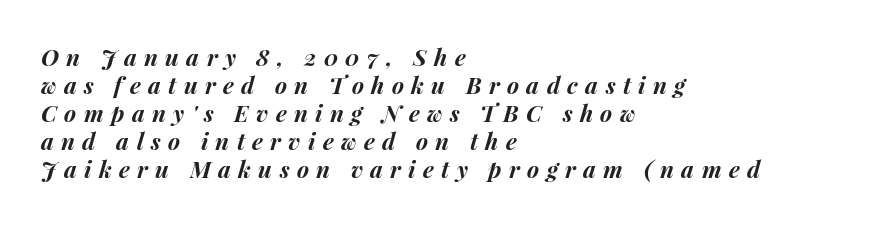
The image shows 23 px bold type, italic (leaning right); set left-aligned, line spacing 1.22x, unusually wide letter spacing (+0.32 em), not underlined.
